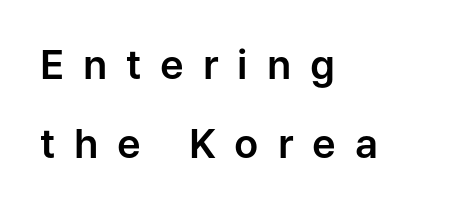
The image shows 40 px sans-serif type, upright; set left-aligned, loose line spacing (1.97x), unusually wide letter spacing (+0.47 em), not underlined; low stroke contrast and a medium x-height.
